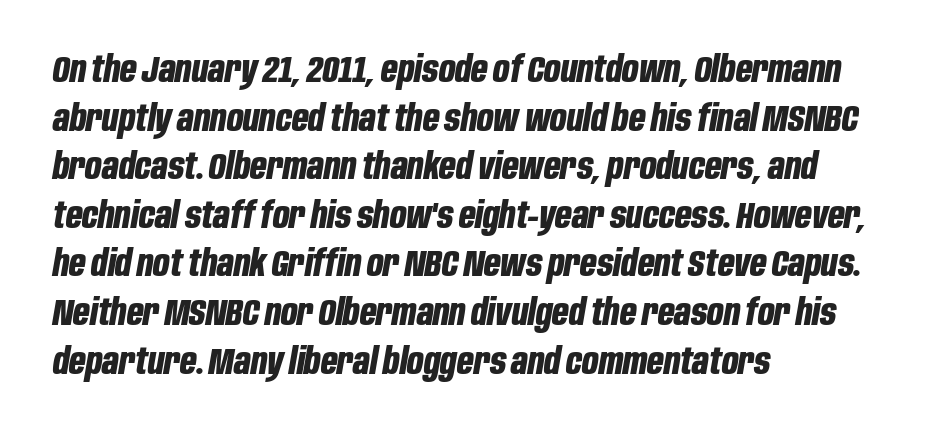
The image shows 36 px bold, condensed type, italic (leaning right); set left-aligned, normal line spacing (1.35x), normal letter spacing, not underlined; low stroke contrast and a large x-height.
